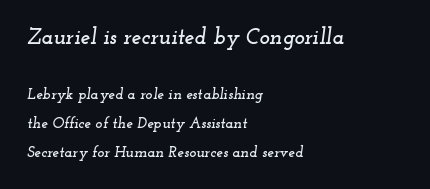
The image shows 22 px text type, italic (leaning right); set left-aligned, loose line spacing (1.94x), normal letter spacing, not underlined; the first (top) block is 1.47x larger.
